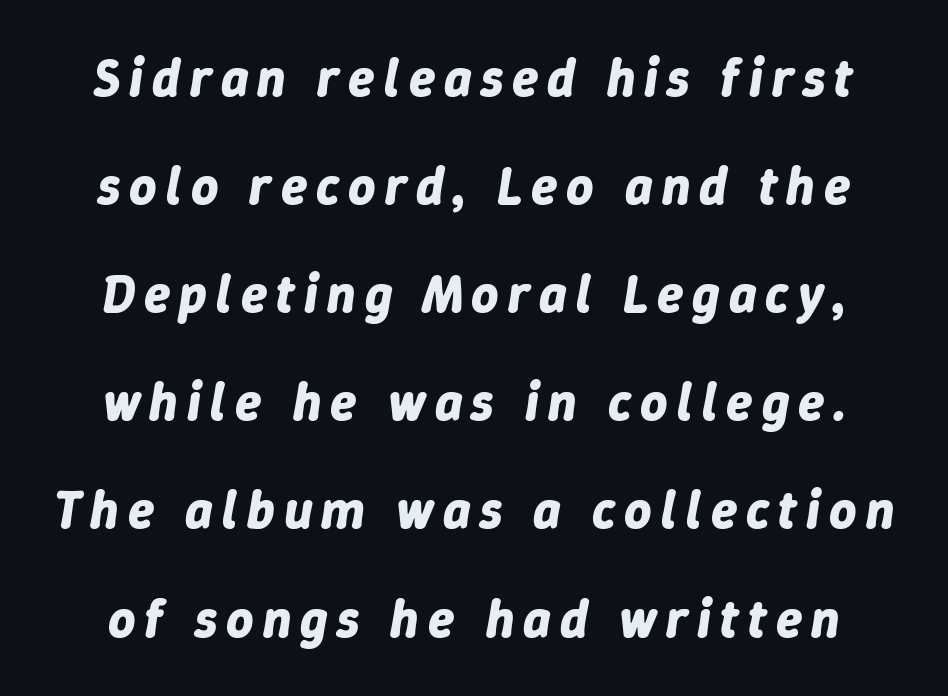
{"italic": "yes", "lean": "right", "slant_degrees": 9, "bold": "yes", "weight": "bold", "width": "normal", "stroke_contrast": "low", "x_height": "medium", "monospaced": "no", "underline": "no", "line_spacing": "loose", "line_spacing_ratio": 2.04, "glyph_px": 53}
